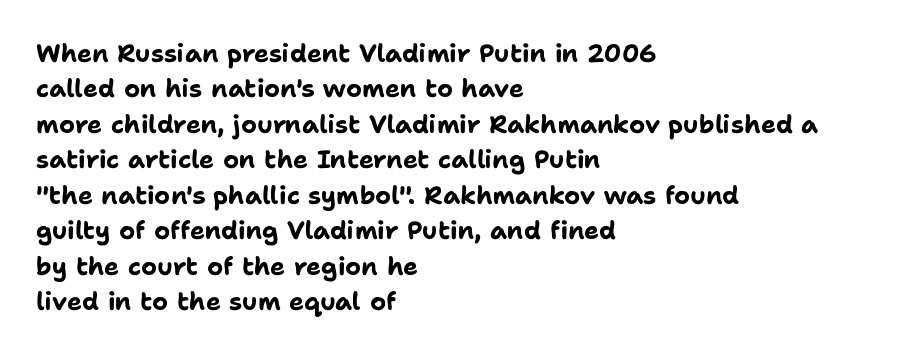
The image shows 25 px bold type, upright; set left-aligned, normal line spacing (1.42x), normal letter spacing, not underlined.
